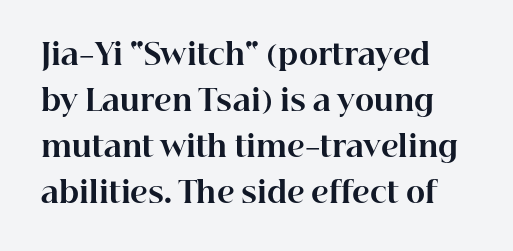
The image shows 29 px bold serif type, upright; set normal line spacing (1.59x), normal letter spacing, not underlined; high stroke contrast and a medium x-height.
